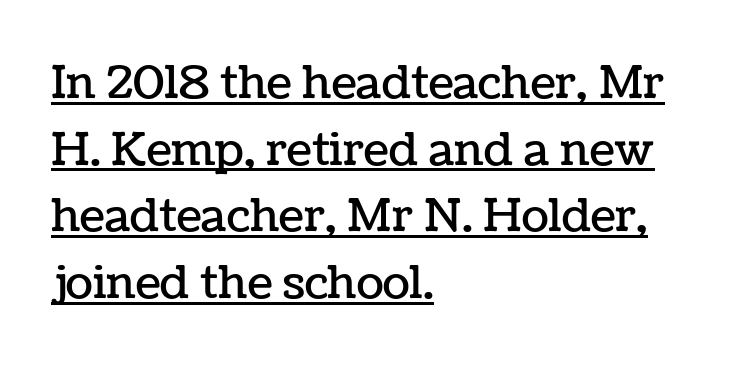
Q: Is the text italic (slanted)? A: No, it is upright.
Q: Is the text underlined? A: Yes.
Q: How is the paragraph aligned? A: Left-aligned.
Q: Is the spacing between letters normal or unusually wide? A: Normal.
Q: Is the spacing between lines tight, normal or loose? A: Normal.
Q: Width (condensed, normal, or wide)? A: Normal.
Q: Stroke contrast? A: Low.
Q: x-height? A: Medium.
Q: Monospaced? A: No.
